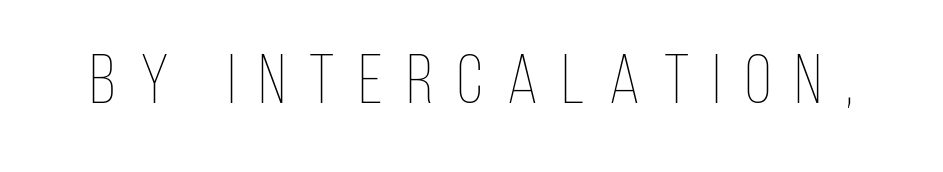
The image shows 69 px thin, condensed type, upright; set unusually wide letter spacing (+0.35 em), not underlined; low stroke contrast and a large x-height.
